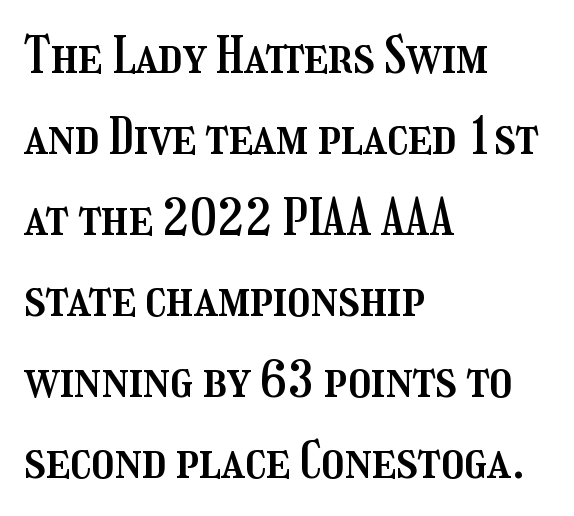
{"italic": "no", "width": "condensed", "stroke_contrast": "medium", "x_height": "medium", "monospaced": "no", "underline": "no", "align": "left", "line_spacing": "normal", "line_spacing_ratio": 1.59, "letter_spacing": "normal", "letter_spacing_em": 0.0, "glyph_px": 51}
